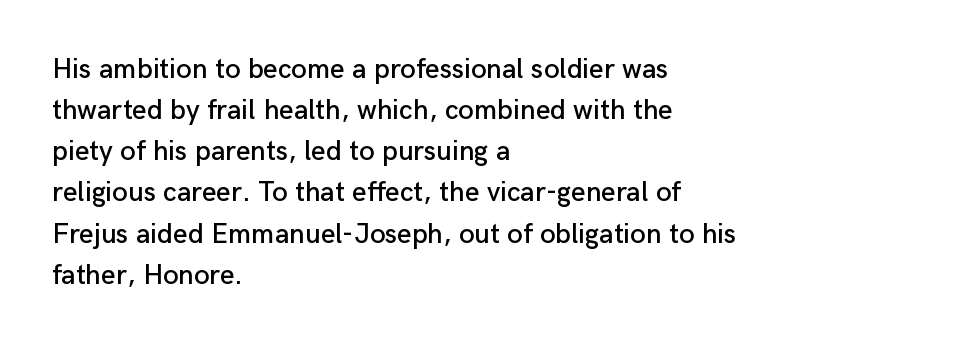
In terms of letterform style, serifs are entirely absent. This sample has the flowing, uneven cadence of proportional lettering. Ascenders rise straight up at ninety degrees. In terms of leading, this rendering sits right in the middle. Lines of text with bare space underneath.
